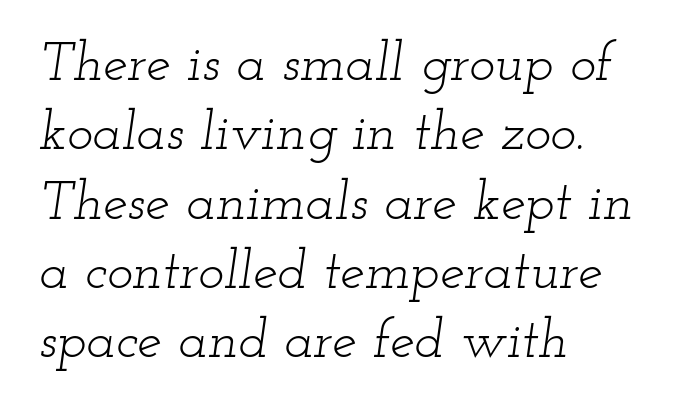
The image shows 55 px light, wide serif type, italic (leaning right); set left-aligned, normal line spacing (1.26x), normal letter spacing, not underlined; low stroke contrast and a small x-height.
